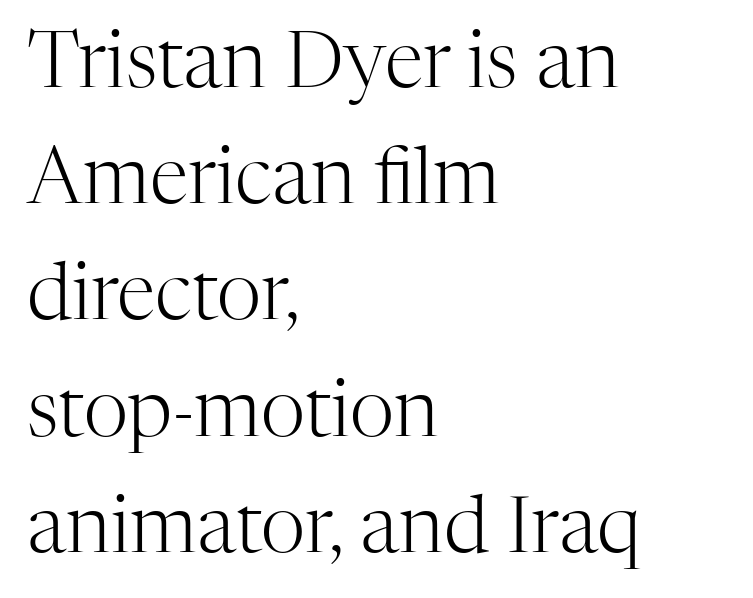
The image shows 78 px light serif type, upright; set left-aligned, normal line spacing (1.49x), normal letter spacing, not underlined; high stroke contrast and a medium x-height.
